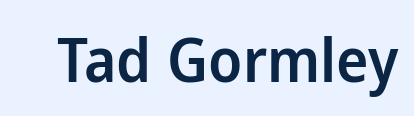
The image shows 61 px semibold sans-serif type, upright; set normal letter spacing, not underlined; low stroke contrast and a medium x-height.
